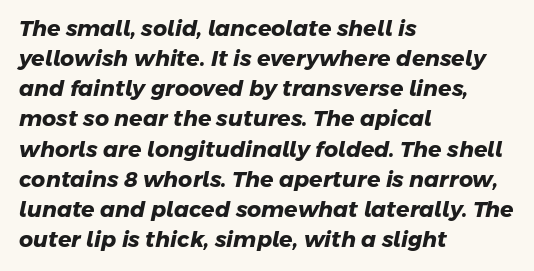
Q: Is the text bold? A: Yes.
Q: Is the text underlined? A: No.
Q: How is the paragraph aligned? A: Left-aligned.
Q: Is the spacing between letters normal or unusually wide? A: Normal.
Q: Is the spacing between lines tight, normal or loose? A: Normal.
